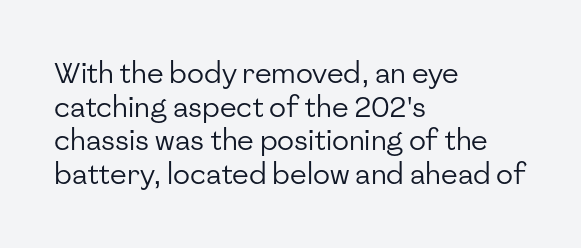
The image shows 28 px regular-weight sans-serif type, upright; set left-aligned, line spacing 1.2x, normal letter spacing, not underlined; low stroke contrast and a medium x-height.
